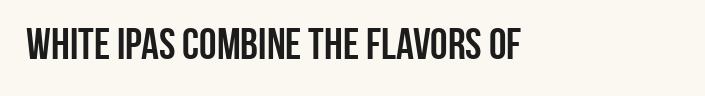
{"serif": "no", "italic": "no", "bold": "yes", "weight": "semibold", "width": "condensed", "stroke_contrast": "low", "x_height": "large", "monospaced": "no", "underline": "no", "letter_spacing": "normal", "letter_spacing_em": 0.0, "glyph_px": 44}
